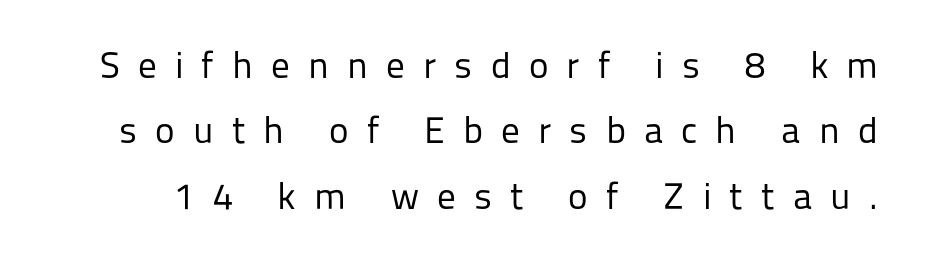
The image shows 37 px regular-weight sans-serif type, upright; set line spacing 1.77x, unusually wide letter spacing (+0.49 em), not underlined; low stroke contrast and a medium x-height.
